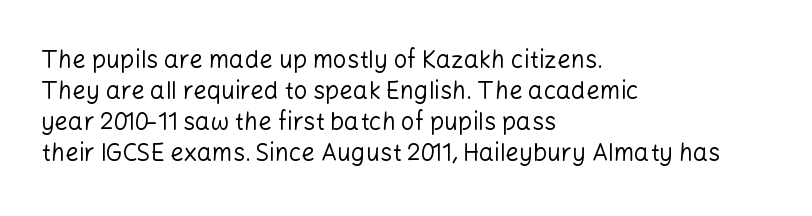
The image shows 24 px text type, upright; set left-aligned, normal line spacing (1.29x), normal letter spacing, not underlined.
